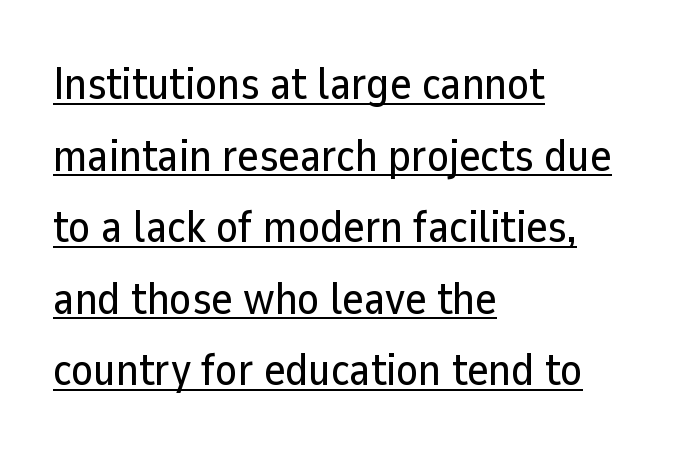
{"serif": "no", "italic": "no", "width": "normal", "stroke_contrast": "low", "x_height": "medium", "monospaced": "no", "underline": "yes", "align": "left", "line_spacing": "normal", "line_spacing_ratio": 1.59, "letter_spacing": "normal", "letter_spacing_em": 0.0, "glyph_px": 45}
